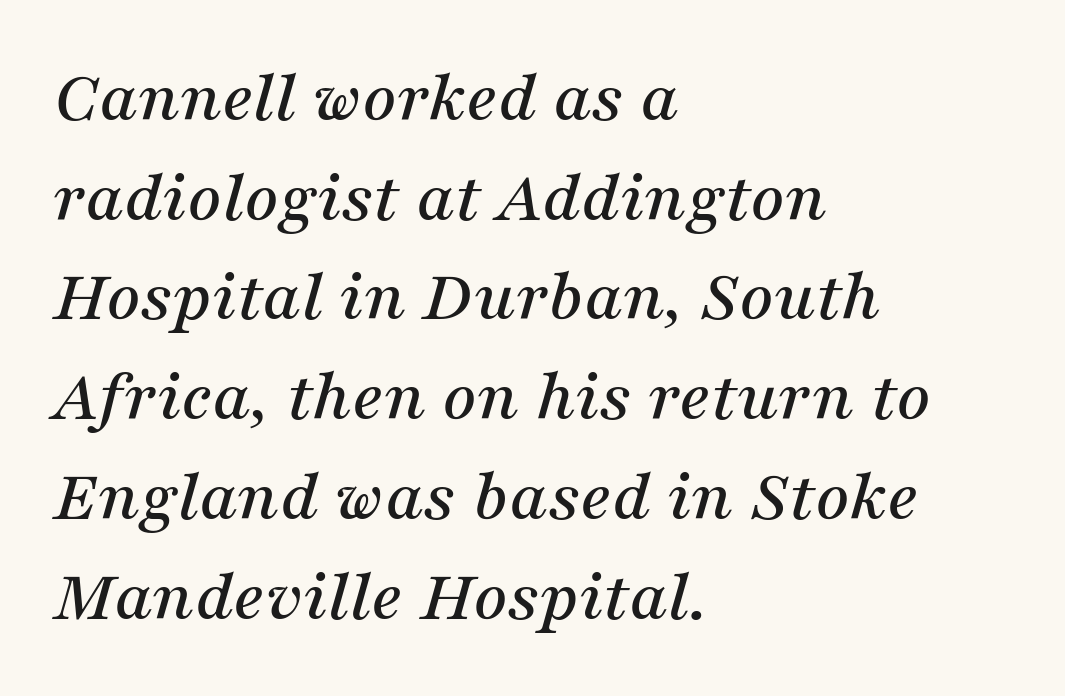
Do the characters align in a grid? No, the font is proportional. The paragraph has a hard left edge and a soft right edge. The foot of each line stays bare and open. Whoever set this chose a conventional vertical rhythm.
